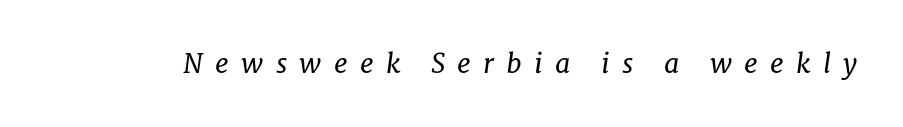
Check under the words: just untouched page. Compared with a typical body face, this is equally light or lighter still. Letter spacing: wide. Does the lettering tilt? It does — this is italic.
